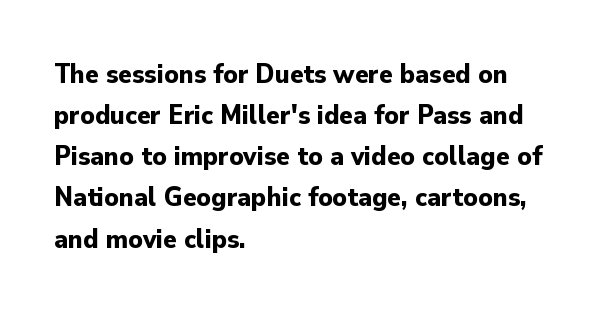
The string is rendered with underlining switched off. The rendering uses a moderate line-height, typical for paragraphs. You could call the tracking neutral — neither tight nor loose. Character widths vary here, with narrow letters taking less room than wide ones.
